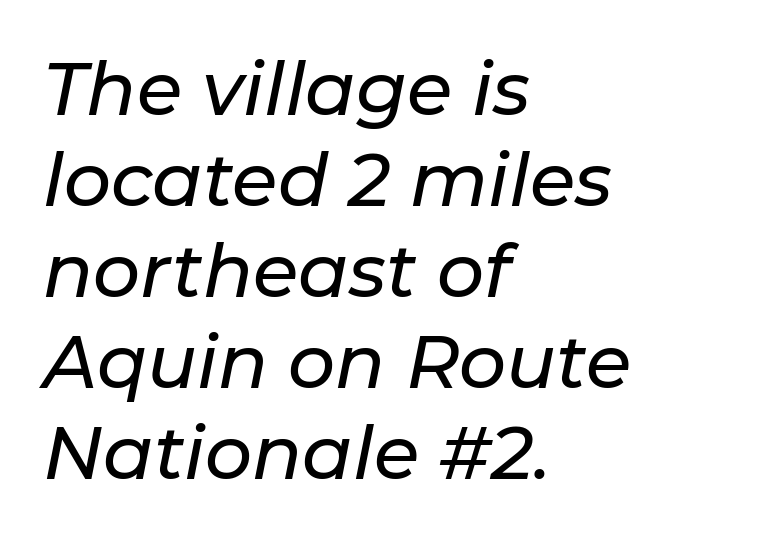
Q: Is the text italic (slanted)? A: Yes, it leans right by about 11 degrees.
Q: Is the text underlined? A: No.
Q: How is the paragraph aligned? A: Left-aligned.
Q: Is the spacing between letters normal or unusually wide? A: Normal.
Q: Width (condensed, normal, or wide)? A: Normal.
Q: Stroke contrast? A: Low.
Q: x-height? A: Medium.
Q: Monospaced? A: No.
